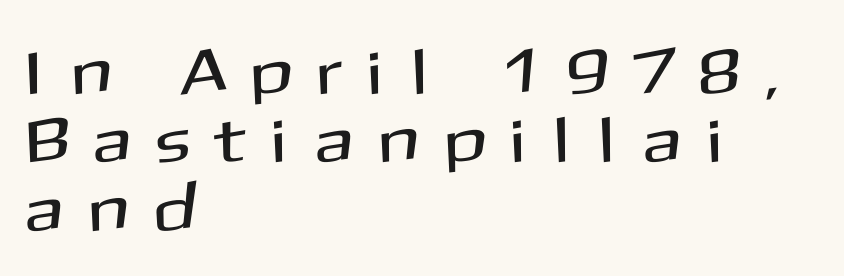
The image shows 64 px sans-serif type, upright; set left-aligned, tight line spacing (1.07x), unusually wide letter spacing (+0.45 em), not underlined; medium stroke contrast and a medium x-height.
